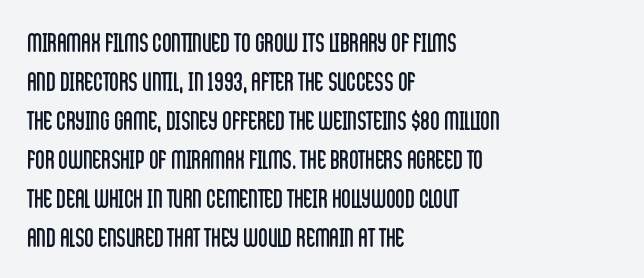
The image shows 26 px text type, upright; set left-aligned, normal line spacing (1.5x), normal letter spacing, not underlined.
